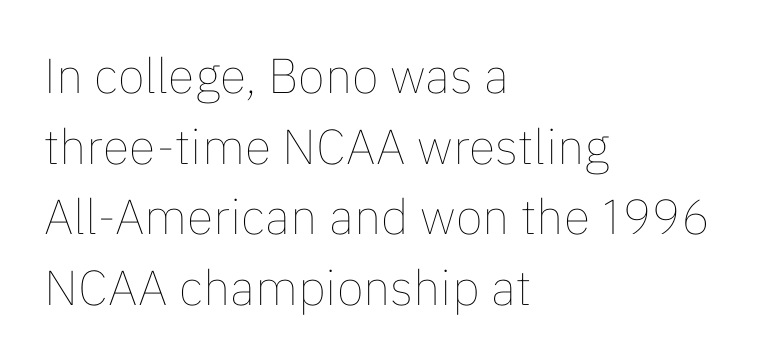
The image shows 49 px thin type, upright; set left-aligned, normal line spacing (1.44x), normal letter spacing, not underlined; low stroke contrast and a medium x-height.
